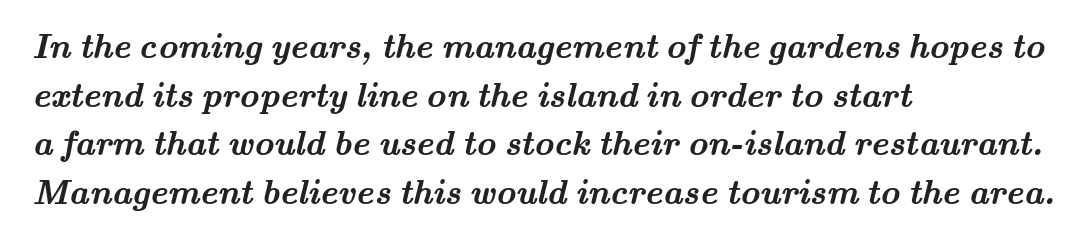
The image shows 34 px semibold, wide serif type; set left-aligned, normal line spacing (1.43x), normal letter spacing, not underlined; medium stroke contrast and a small x-height.
